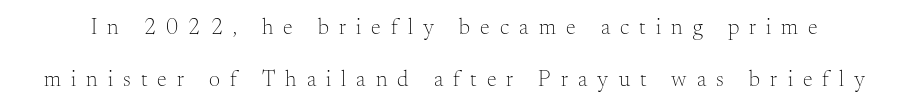
{"italic": "no", "bold": "no", "underline": "no", "line_spacing": "loose", "line_spacing_ratio": 2.36, "letter_spacing": "wide", "letter_spacing_em": 0.46, "glyph_px": 22}
